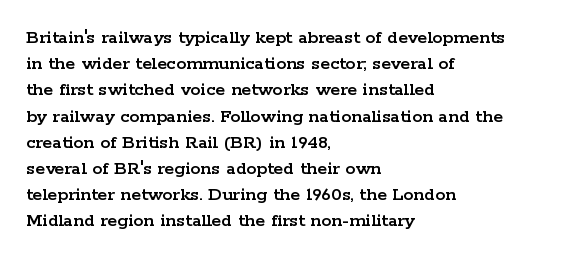
Q: Is the text italic (slanted)? A: No, it is upright.
Q: Is the text underlined? A: No.
Q: How is the paragraph aligned? A: Left-aligned.
Q: Is the spacing between letters normal or unusually wide? A: Normal.
Q: Is the spacing between lines tight, normal or loose? A: Normal.
